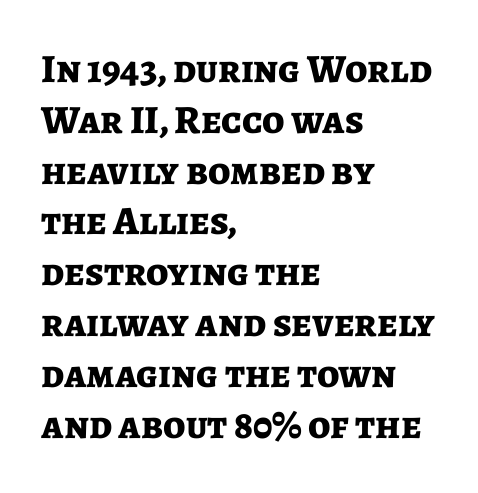
Q: Is the text bold? A: Yes.
Q: Is the text italic (slanted)? A: No, it is upright.
Q: Is the typeface a serif or a sans-serif typeface? A: Sans-serif.
Q: Is the text underlined? A: No.
Q: How is the paragraph aligned? A: Left-aligned.
Q: Is the spacing between letters normal or unusually wide? A: Normal.
Q: Is the spacing between lines tight, normal or loose? A: Normal.
Q: Width (condensed, normal, or wide)? A: Normal.
Q: Stroke contrast? A: Low.
Q: x-height? A: Medium.
Q: Monospaced? A: No.
